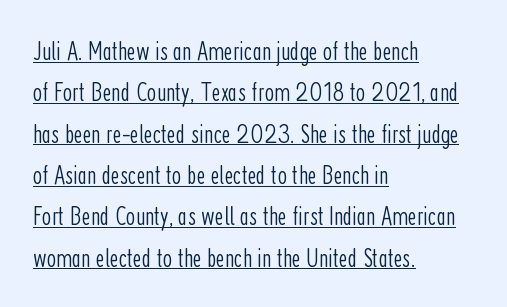
Q: Is the text bold? A: No.
Q: Is the text italic (slanted)? A: No, it is upright.
Q: Is the text underlined? A: Yes.
Q: How is the paragraph aligned? A: Left-aligned.
Q: Is the spacing between letters normal or unusually wide? A: Normal.
Q: Is the spacing between lines tight, normal or loose? A: Normal.
